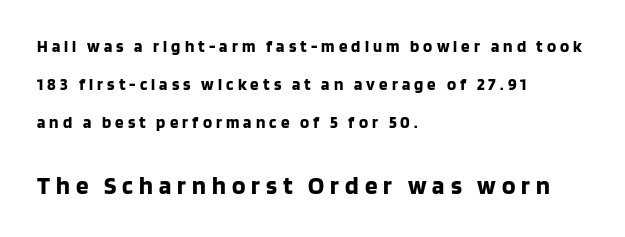
The image shows 25 px bold type, upright; set left-aligned, loose line spacing (2.25x), unusually wide letter spacing (+0.24 em), not underlined; the second (bottom) block is 1.47x larger.
